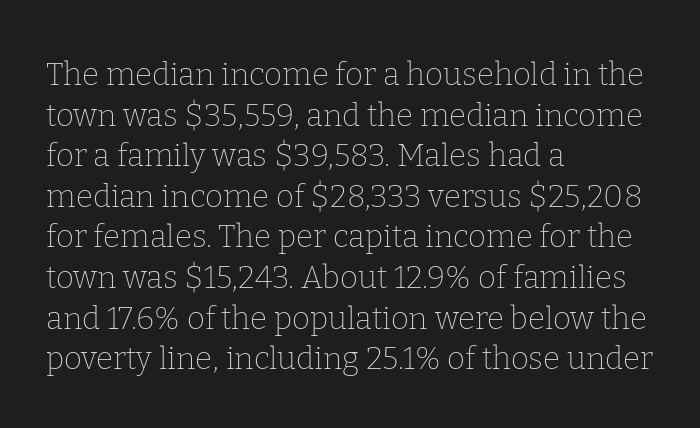
The rendering uses natural spacing where letterforms have individual widths. These lines were composed using upright roman letters. The designer left line spacing at the default. These lines keep a tight, regular rhythm from letter to letter. Visually the block forms a straight wall on the left and a jagged coastline on the right.
